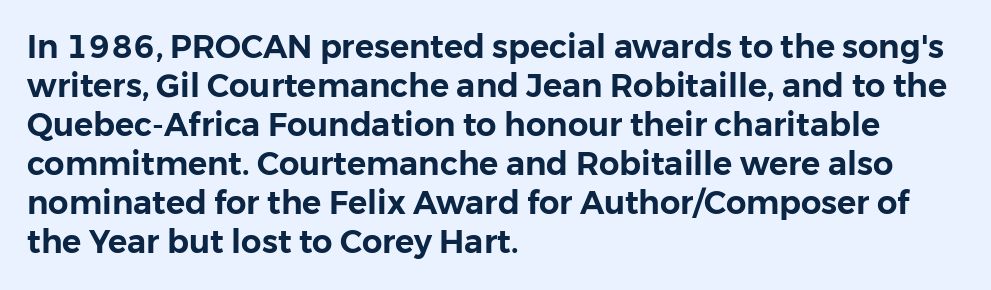
Q: Is the text italic (slanted)? A: No, it is upright.
Q: Is the typeface a serif or a sans-serif typeface? A: Sans-serif.
Q: Is the text underlined? A: No.
Q: How is the paragraph aligned? A: Left-aligned.
Q: Is the spacing between letters normal or unusually wide? A: Normal.
Q: Width (condensed, normal, or wide)? A: Normal.
Q: Stroke contrast? A: Low.
Q: x-height? A: Medium.
Q: Monospaced? A: No.
